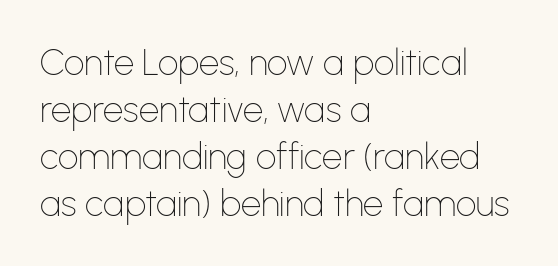
{"serif": "no", "italic": "no", "bold": "no", "weight": "thin", "width": "normal", "stroke_contrast": "low", "x_height": "medium", "monospaced": "no", "underline": "no", "align": "left", "line_spacing": "normal", "line_spacing_ratio": 1.31, "letter_spacing": "normal", "letter_spacing_em": 0.0, "glyph_px": 36}
